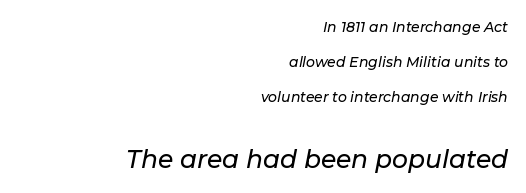
The image shows 25 px text type, italic (leaning right); set right-aligned, loose line spacing (2.5x), normal letter spacing, not underlined; the second (bottom) block is 1.79x larger.
